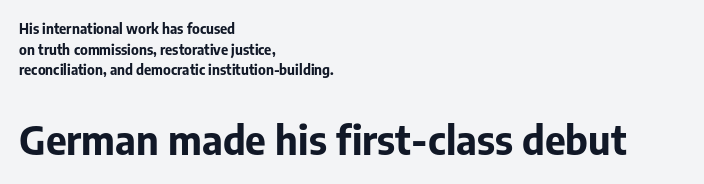
The image shows 40 px bold sans-serif type, upright; set left-aligned, normal line spacing (1.48x), normal letter spacing, not underlined; the second (bottom) block is 2.86x larger; low stroke contrast and a medium x-height.
